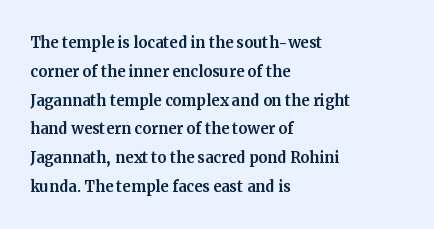
Default kerning and tracking; the words read as compact shapes. The type sits square on the baseline with zero lean. How would I describe the line gaps? Plain and ordinary. The zone under the glyphs is completely vacant. The lines are quadded left.
